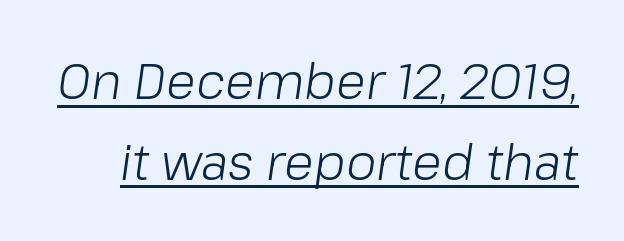
The rows are spaced the way most documents space them. Every character sits at an angle, as italics do. A light-to-regular cut is what we see here. Each word holds together tightly as a unit, with standard inter-letter gaps. A typographer would call this underscored text.
